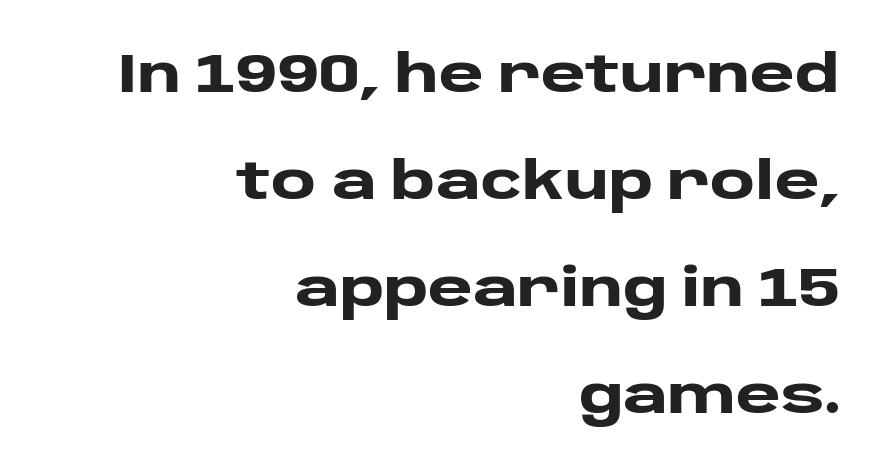
Q: Is the text bold? A: Yes.
Q: Is the text italic (slanted)? A: No, it is upright.
Q: Is the typeface a serif or a sans-serif typeface? A: Sans-serif.
Q: Is the text underlined? A: No.
Q: How is the paragraph aligned? A: Right-aligned.
Q: Is the spacing between letters normal or unusually wide? A: Normal.
Q: Is the spacing between lines tight, normal or loose? A: Loose.
Q: Width (condensed, normal, or wide)? A: Wide.
Q: Stroke contrast? A: Low.
Q: x-height? A: Large.
Q: Monospaced? A: No.
